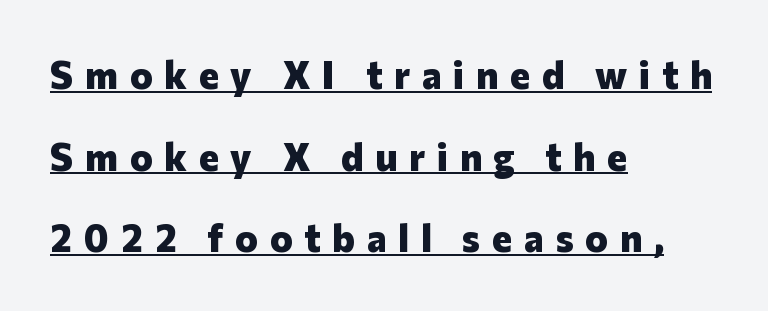
{"serif": "no", "italic": "no", "bold": "yes", "weight": "heavy", "width": "normal", "stroke_contrast": "low", "x_height": "medium", "monospaced": "no", "underline": "yes", "align": "left", "line_spacing": "loose", "line_spacing_ratio": 2.15, "letter_spacing": "wide", "letter_spacing_em": 0.31, "glyph_px": 38}
